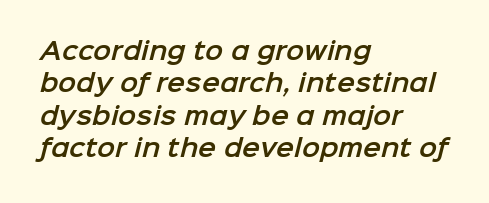
{"underline": "no", "align": "left", "line_spacing": "normal", "line_spacing_ratio": 1.35, "letter_spacing": "normal", "letter_spacing_em": 0.0, "glyph_px": 24}
